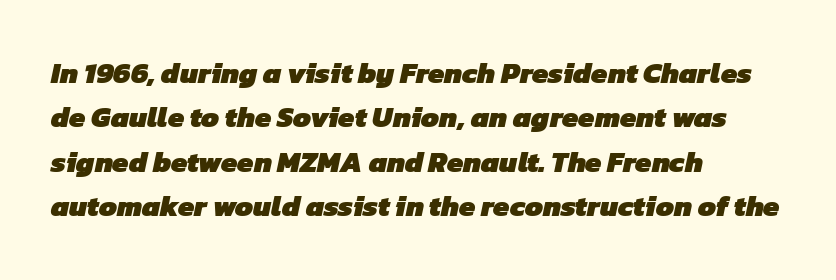
Q: Is the text bold? A: Yes.
Q: Is the typeface a serif or a sans-serif typeface? A: Sans-serif.
Q: Is the text underlined? A: No.
Q: How is the paragraph aligned? A: Left-aligned.
Q: Is the spacing between letters normal or unusually wide? A: Normal.
Q: Is the spacing between lines tight, normal or loose? A: Normal.
Q: Width (condensed, normal, or wide)? A: Normal.
Q: Stroke contrast? A: Low.
Q: x-height? A: Medium.
Q: Monospaced? A: No.
